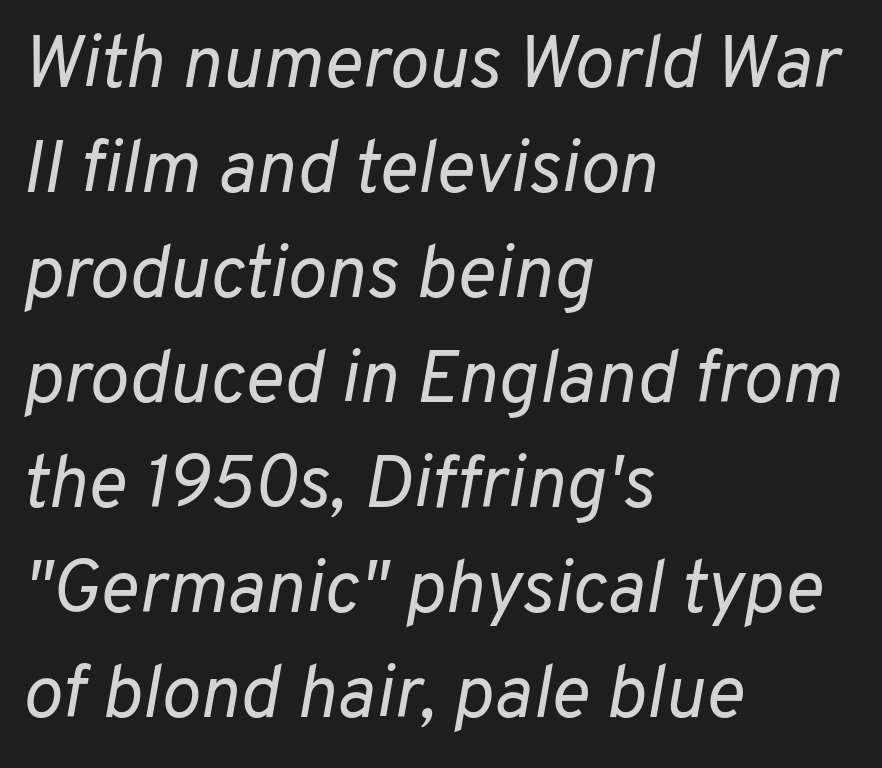
Q: Is the text bold? A: No.
Q: Is the text italic (slanted)? A: Yes, it leans right by about 10 degrees.
Q: Is the text underlined? A: No.
Q: How is the paragraph aligned? A: Left-aligned.
Q: Is the spacing between letters normal or unusually wide? A: Normal.
Q: Is the spacing between lines tight, normal or loose? A: Normal.
Q: Width (condensed, normal, or wide)? A: Normal.
Q: Stroke contrast? A: Low.
Q: x-height? A: Medium.
Q: Monospaced? A: No.
